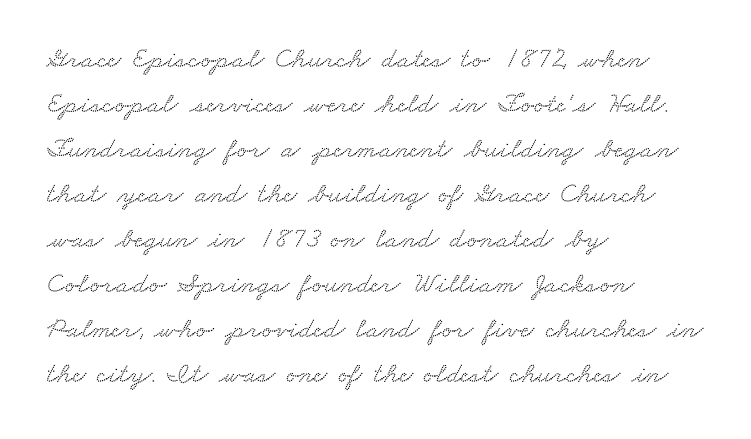
Q: Is the text underlined? A: No.
Q: How is the paragraph aligned? A: Left-aligned.
Q: Is the spacing between letters normal or unusually wide? A: Normal.
Q: Is the spacing between lines tight, normal or loose? A: Normal.
Q: Width (condensed, normal, or wide)? A: Wide.
Q: Stroke contrast? A: Low.
Q: x-height? A: Small.
Q: Monospaced? A: No.
